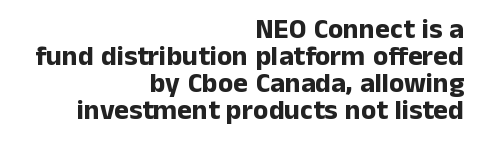
The image shows 28 px bold sans-serif type, upright; set right-aligned, tight line spacing (0.97x), normal letter spacing, not underlined; low stroke contrast and a medium x-height.
